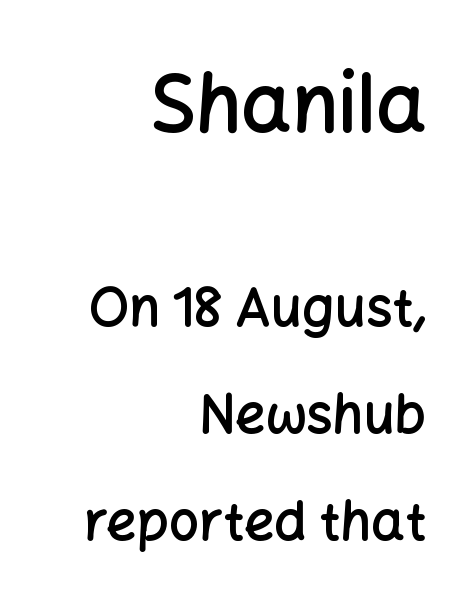
Q: Is the text bold? A: Semi-bold.
Q: Is the text italic (slanted)? A: No, it is upright.
Q: Is the typeface a serif or a sans-serif typeface? A: Sans-serif.
Q: Is the text underlined? A: No.
Q: How is the paragraph aligned? A: Right-aligned.
Q: Is the spacing between letters normal or unusually wide? A: Normal.
Q: Is the spacing between lines tight, normal or loose? A: Loose.
Q: Which block of text is set in a larger size, the first (top) or the second (bottom)? A: The first (top) one.
Q: Width (condensed, normal, or wide)? A: Normal.
Q: Stroke contrast? A: Low.
Q: x-height? A: Medium.
Q: Monospaced? A: No.
